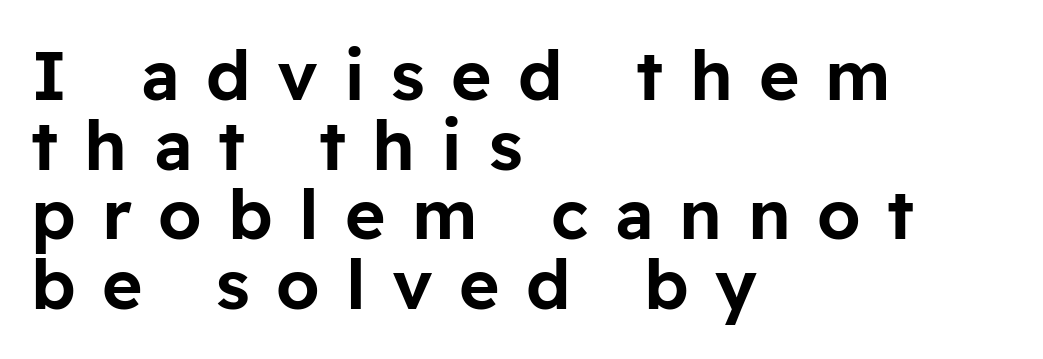
Q: Is the text italic (slanted)? A: No, it is upright.
Q: Is the typeface a serif or a sans-serif typeface? A: Sans-serif.
Q: Is the text underlined? A: No.
Q: How is the paragraph aligned? A: Left-aligned.
Q: Is the spacing between letters normal or unusually wide? A: Unusually wide.
Q: Is the spacing between lines tight, normal or loose? A: Tight.
Q: Width (condensed, normal, or wide)? A: Normal.
Q: Stroke contrast? A: Low.
Q: x-height? A: Medium.
Q: Monospaced? A: No.
